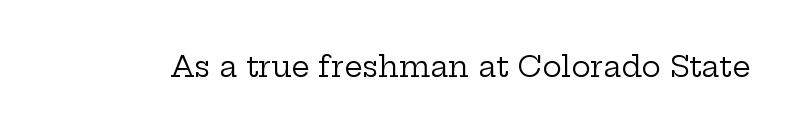
A bare baseline throughout the passage. The typography opts for an upright posture over an oblique one. The rendering uses natural spacing where letterforms have individual widths. Little horizontal feet cap the strokes, marking this as serif type. Stems here are at most as thick as an everyday book face. Students, note that the glyphs here touch the page at normal intervals.
